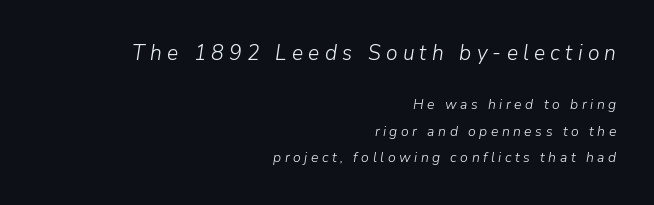
{"italic": "yes", "lean": "right", "slant_degrees": 9, "bold": "no", "underline": "no", "align": "right", "line_spacing_ratio": 1.88, "letter_spacing": "wide", "letter_spacing_em": 0.25, "larger_block": "first", "size_ratio": 1.5, "glyph_px": 21}
